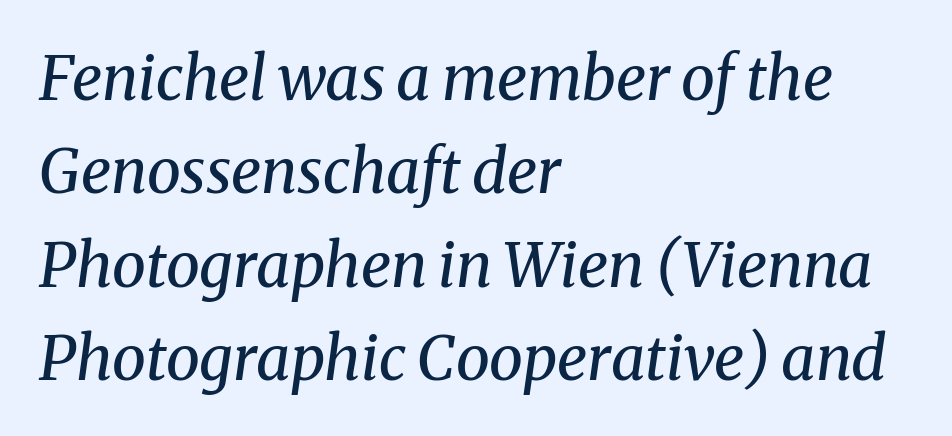
You can tell from the footed stems that serif type was used. The lines are quadded left. Emphasis-style slanted type is in use. The letters advance in unequal steps, a hallmark of proportional type. Heft: none added — not bold. The specimen omits any rule beneath the text block's lines.
